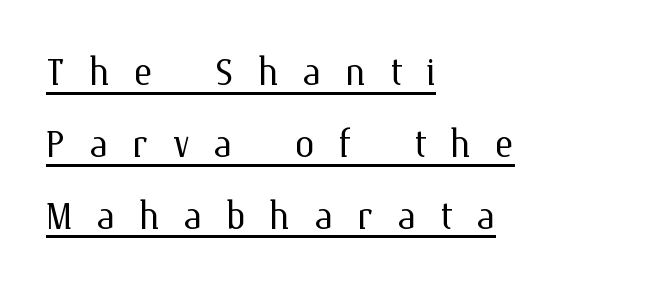
The letters look calm and open, with moderate or lighter stems. The typesetter chose a ragged-right arrangement here. Every character sits straight up, as roman type does. In designer terms, the underline attribute is active on this setting. These lines are rendered in a variable-pitch font.
